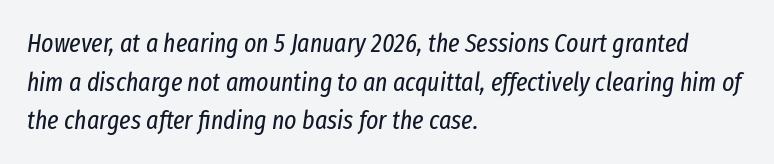
Standard letterfit; no display-style spreading of the glyphs. Regular leading. The passage shown leans; its letterforms are oblique. Weight: regular or lighter. The compositor pushed each line to the left boundary.
